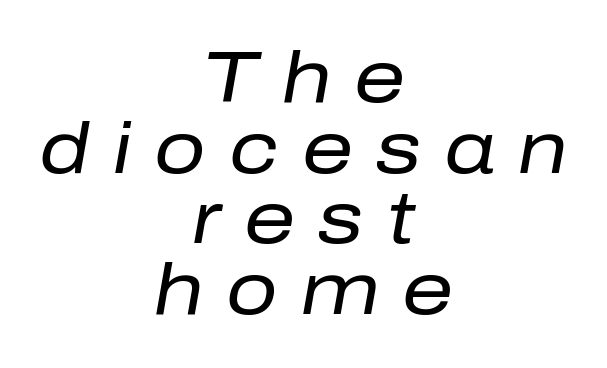
{"italic": "yes", "lean": "right", "slant_degrees": 10, "bold": "no", "weight": "regular", "width": "normal", "stroke_contrast": "low", "x_height": "medium", "monospaced": "no", "underline": "no", "align": "center", "line_spacing": "tight", "line_spacing_ratio": 0.98, "letter_spacing": "wide", "letter_spacing_em": 0.32, "glyph_px": 72}
